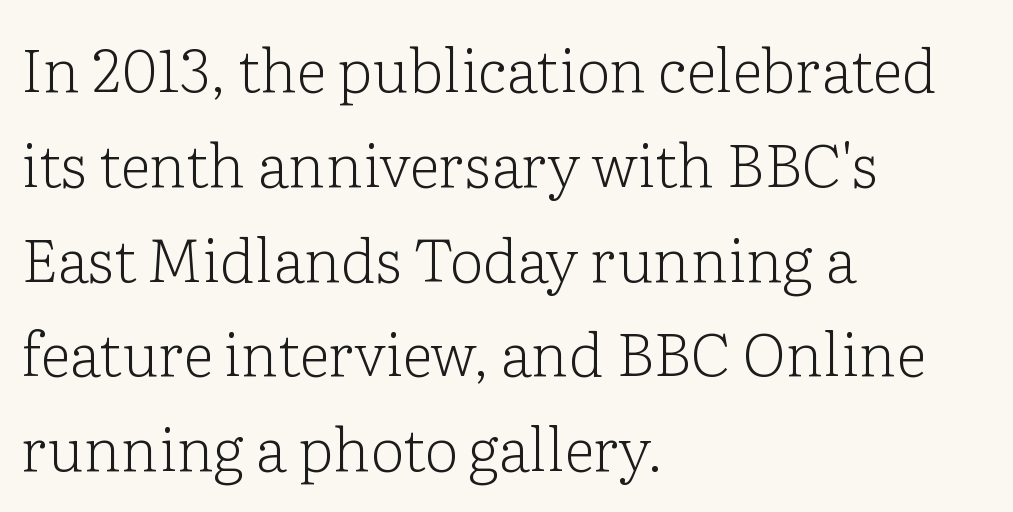
{"serif": "yes", "italic": "no", "bold": "no", "weight": "light", "width": "normal", "stroke_contrast": "low", "x_height": "medium", "monospaced": "no", "underline": "no", "align": "left", "line_spacing": "normal", "line_spacing_ratio": 1.58, "letter_spacing": "normal", "letter_spacing_em": 0.0, "glyph_px": 60}
